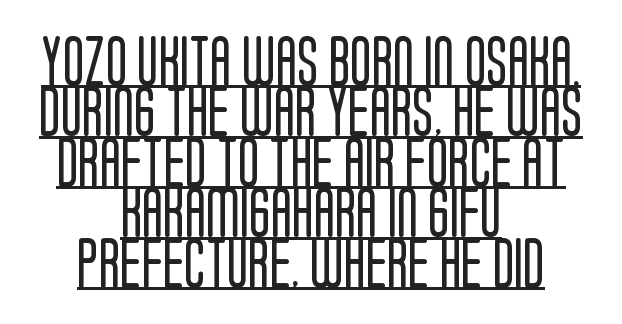
{"serif": "no", "italic": "no", "bold": "no", "weight": "regular", "width": "condensed", "stroke_contrast": "low", "x_height": "large", "monospaced": "no", "underline": "yes", "align": "center", "line_spacing": "tight", "line_spacing_ratio": 1.01, "letter_spacing": "normal", "letter_spacing_em": 0.0, "glyph_px": 50}
